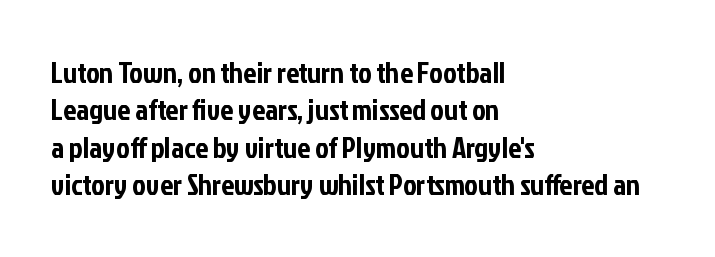
Descenders are the only things crossing below the line. Rendered with straight, roman letterforms. The letters advance in unequal steps, a hallmark of proportional type. The gaps between neighbouring characters are ordinary and unremarkable. Are there feet on the stems? There aren't — it's a sans.
